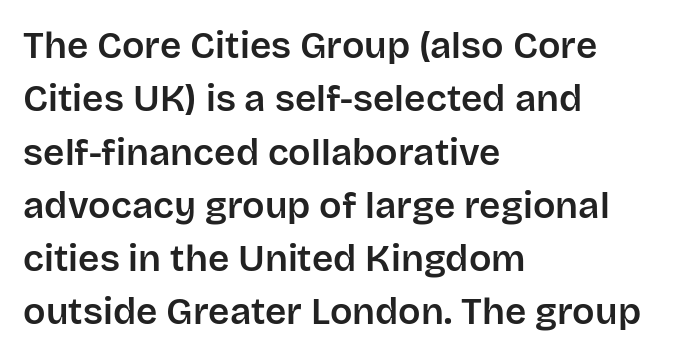
The image shows 37 px sans-serif type, upright; set left-aligned, normal line spacing (1.44x), normal letter spacing, not underlined; low stroke contrast and a large x-height.
